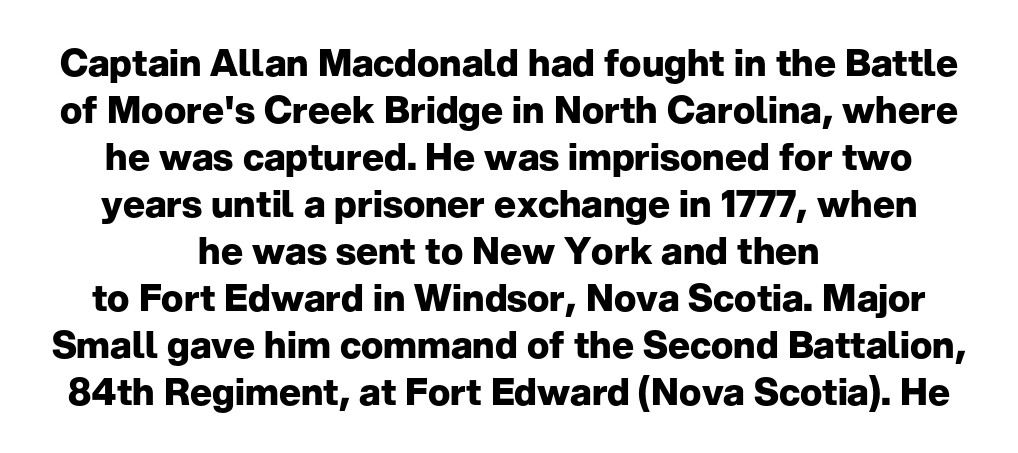
Summary of weight: heavy, a full bold. The paragraph has two soft edges and a firm central axis. The strip under each line holds only bare page. Stroke terminals: plain, sans-serif.
